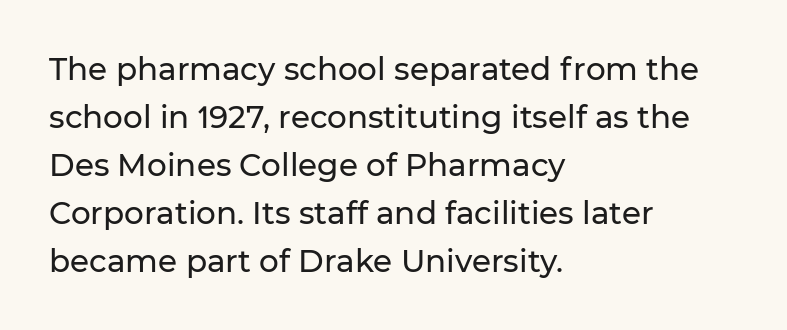
{"serif": "no", "italic": "no", "width": "normal", "stroke_contrast": "low", "x_height": "medium", "monospaced": "no", "underline": "no", "align": "left", "line_spacing": "normal", "line_spacing_ratio": 1.55, "letter_spacing": "normal", "letter_spacing_em": 0.0, "glyph_px": 31}
